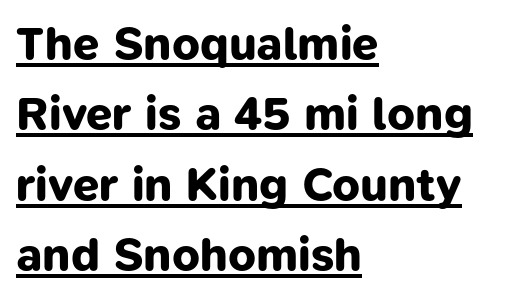
The image shows 47 px bold sans-serif type; set left-aligned, normal line spacing (1.5x), normal letter spacing, underlined; low stroke contrast and a medium x-height.
